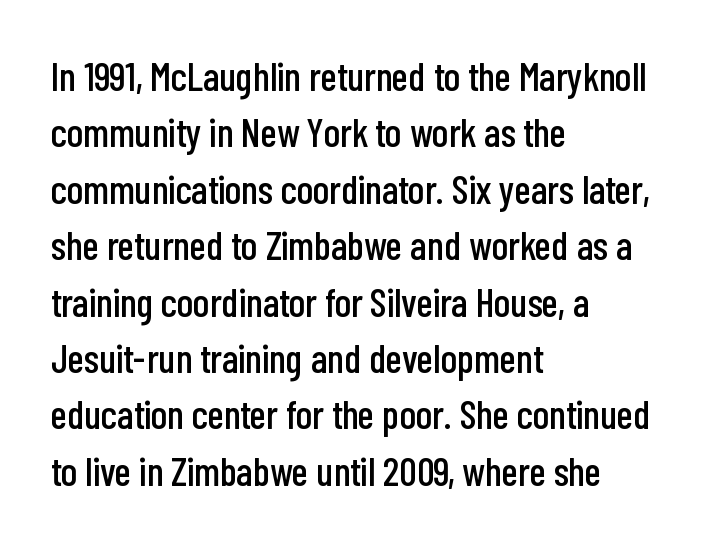
Q: Is the text italic (slanted)? A: No, it is upright.
Q: Is the typeface a serif or a sans-serif typeface? A: Sans-serif.
Q: Is the text underlined? A: No.
Q: How is the paragraph aligned? A: Left-aligned.
Q: Is the spacing between letters normal or unusually wide? A: Normal.
Q: Is the spacing between lines tight, normal or loose? A: Normal.
Q: Width (condensed, normal, or wide)? A: Condensed.
Q: Stroke contrast? A: Low.
Q: x-height? A: Medium.
Q: Monospaced? A: No.
